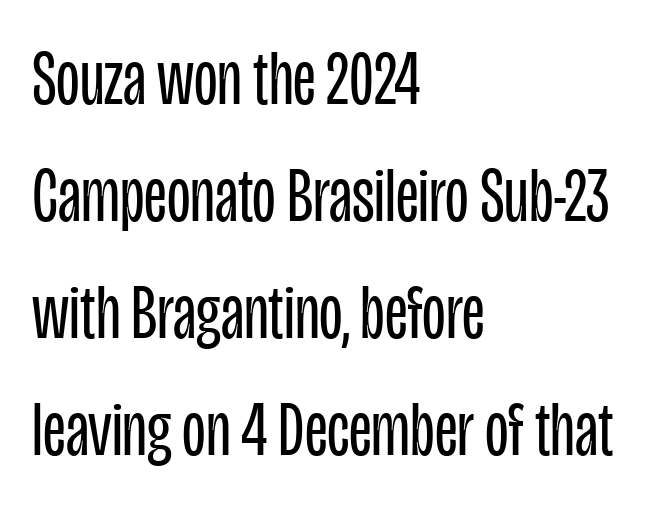
Q: Is the text bold? A: No.
Q: Is the text italic (slanted)? A: No, it is upright.
Q: Is the typeface a serif or a sans-serif typeface? A: Sans-serif.
Q: Is the text underlined? A: No.
Q: How is the paragraph aligned? A: Left-aligned.
Q: Is the spacing between letters normal or unusually wide? A: Normal.
Q: Is the spacing between lines tight, normal or loose? A: Normal.
Q: Width (condensed, normal, or wide)? A: Condensed.
Q: Stroke contrast? A: Low.
Q: x-height? A: Large.
Q: Monospaced? A: No.
